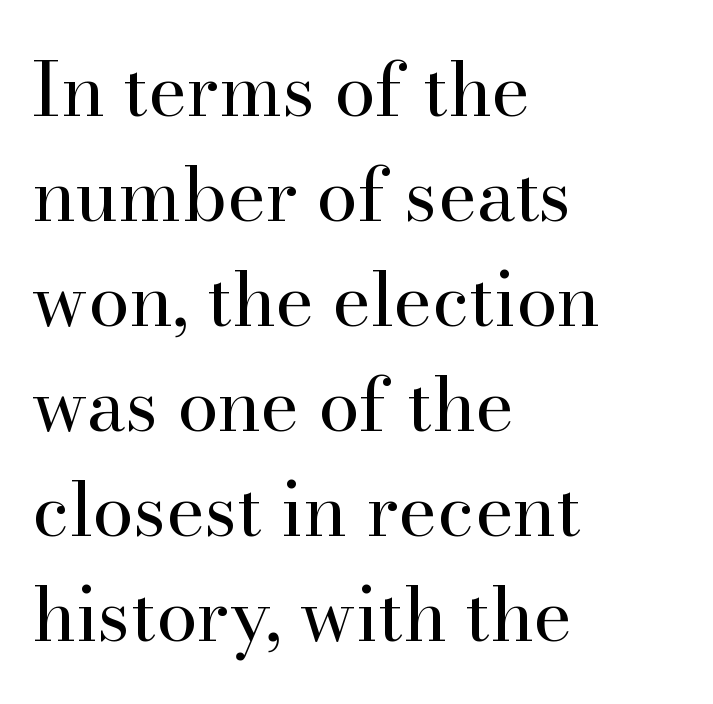
Quick note: not italic, upright. The cut favours lightness, reaching ordinary text weight at its darkest. Underlining? Definitely not there. Varying glyph widths throughout — classic text-font behaviour. The type is set solid horizontally, with unmodified tracking. The ragged edge is on the right, which tells us the setting is flush left.
